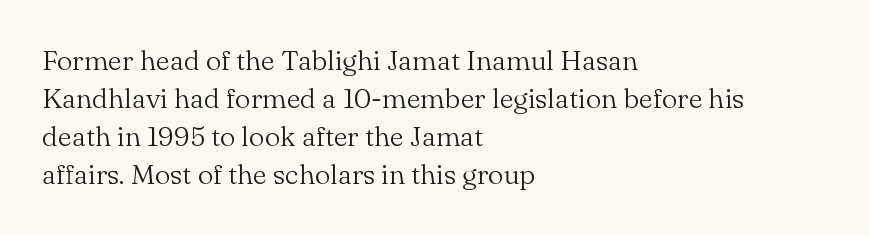
Q: Is the text bold? A: No.
Q: Is the text italic (slanted)? A: No, it is upright.
Q: Is the typeface a serif or a sans-serif typeface? A: Serif.
Q: Is the text underlined? A: No.
Q: How is the paragraph aligned? A: Left-aligned.
Q: Is the spacing between letters normal or unusually wide? A: Normal.
Q: Is the spacing between lines tight, normal or loose? A: Normal.
Q: Width (condensed, normal, or wide)? A: Normal.
Q: Stroke contrast? A: Medium.
Q: x-height? A: Small.
Q: Monospaced? A: No.
